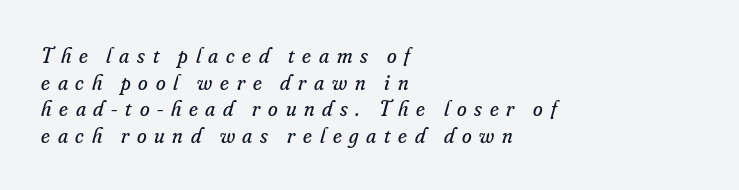
Q: Is the text bold? A: No.
Q: Is the text italic (slanted)? A: Yes, it leans right by about 16 degrees.
Q: Is the text underlined? A: No.
Q: How is the paragraph aligned? A: Left-aligned.
Q: Is the spacing between letters normal or unusually wide? A: Unusually wide.
